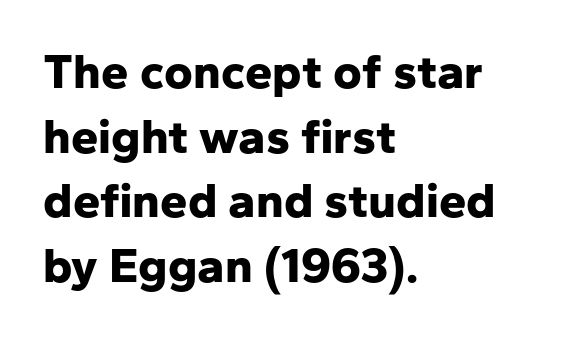
Q: Is the text bold? A: Yes.
Q: Is the text italic (slanted)? A: No, it is upright.
Q: Is the typeface a serif or a sans-serif typeface? A: Sans-serif.
Q: Is the text underlined? A: No.
Q: How is the paragraph aligned? A: Left-aligned.
Q: Is the spacing between letters normal or unusually wide? A: Normal.
Q: Is the spacing between lines tight, normal or loose? A: Normal.
Q: Width (condensed, normal, or wide)? A: Normal.
Q: Stroke contrast? A: Low.
Q: x-height? A: Medium.
Q: Monospaced? A: No.
